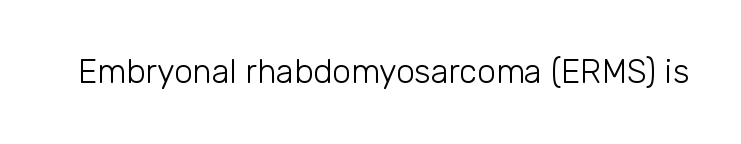
The image shows 33 px light sans-serif type, upright; set normal letter spacing, not underlined; low stroke contrast and a medium x-height.
